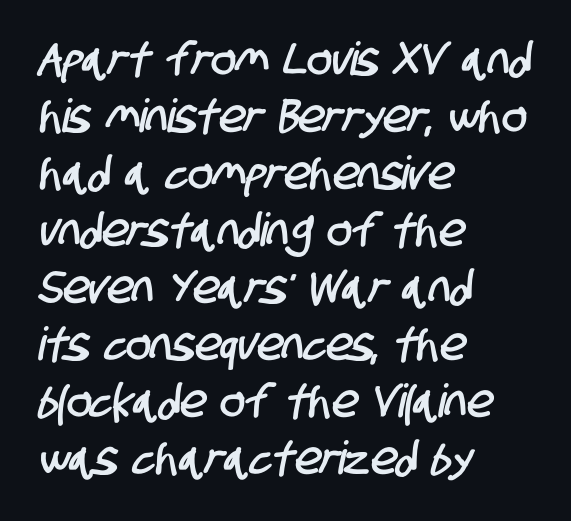
The image shows 46 px condensed sans-serif type; set left-aligned, line spacing 1.24x, normal letter spacing, not underlined; low stroke contrast and a large x-height.
